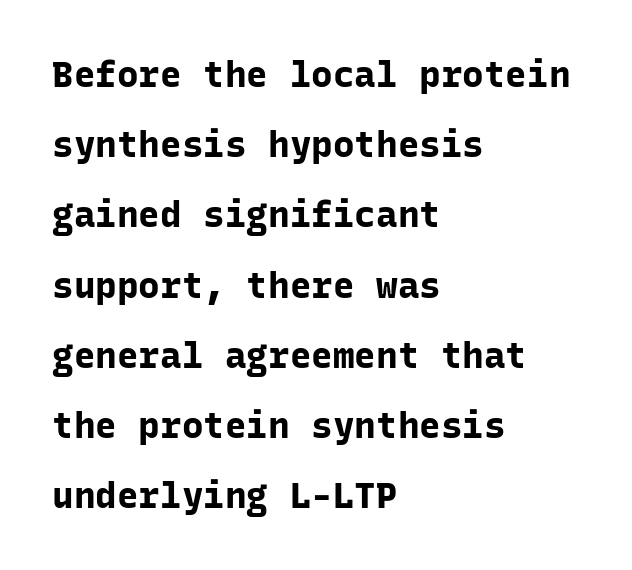
The image shows 36 px bold sans-serif type, upright, monospaced; set left-aligned, loose line spacing (1.95x), normal letter spacing, not underlined; low stroke contrast and a medium x-height.
